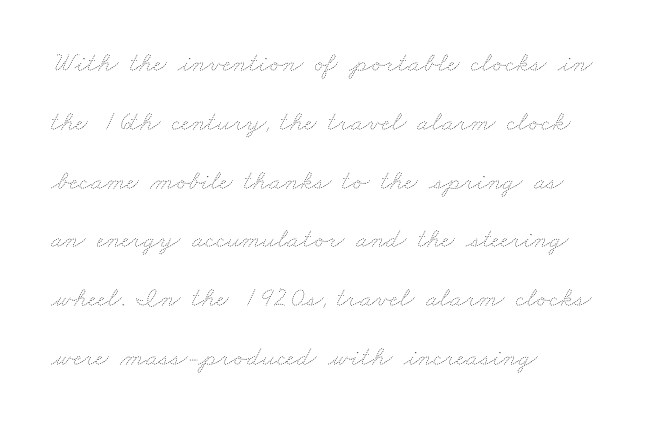
Q: Is the text bold? A: No.
Q: Is the text underlined? A: No.
Q: How is the paragraph aligned? A: Left-aligned.
Q: Is the spacing between letters normal or unusually wide? A: Normal.
Q: Is the spacing between lines tight, normal or loose? A: Loose.
Q: Width (condensed, normal, or wide)? A: Wide.
Q: Stroke contrast? A: Low.
Q: x-height? A: Small.
Q: Monospaced? A: No.
